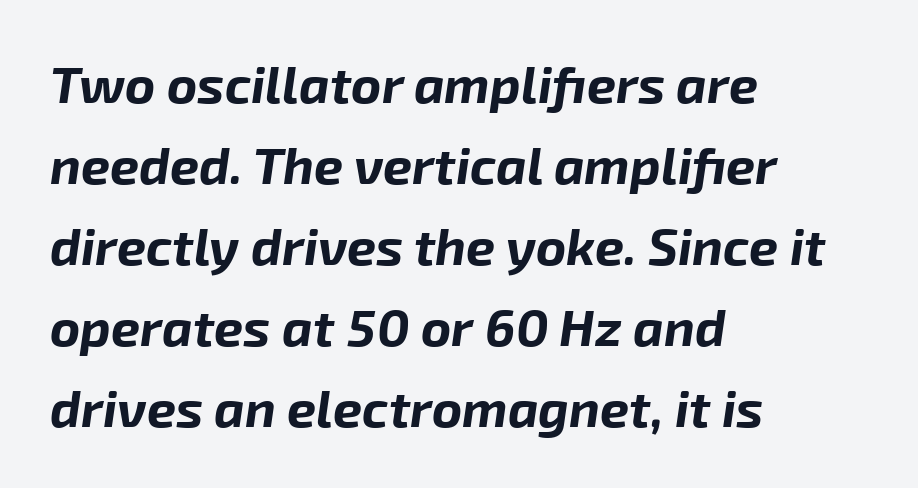
Q: Is the text bold? A: Yes.
Q: Is the text italic (slanted)? A: Yes, it leans right by about 8 degrees.
Q: Is the text underlined? A: No.
Q: How is the paragraph aligned? A: Left-aligned.
Q: Is the spacing between letters normal or unusually wide? A: Normal.
Q: Is the spacing between lines tight, normal or loose? A: Normal.
Q: Width (condensed, normal, or wide)? A: Normal.
Q: Stroke contrast? A: Low.
Q: x-height? A: Medium.
Q: Monospaced? A: No.
